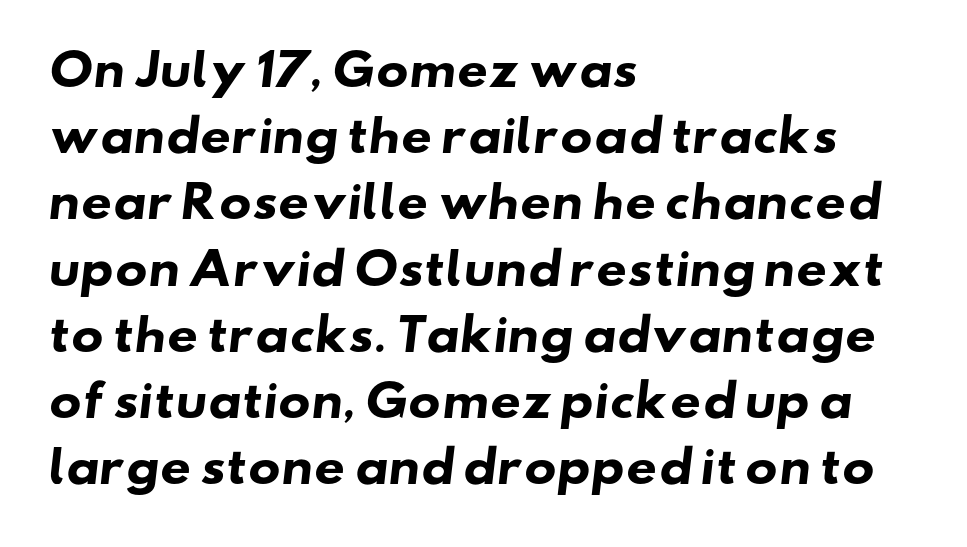
The sample has been set heavy, in full bold. Underlining? Definitely not there. Compared with typical body copy, the letter spacing here is the same. Students, observe: this is what conventionally led text looks like. This sample is left-justified, so line endings fall wherever the words run out.
